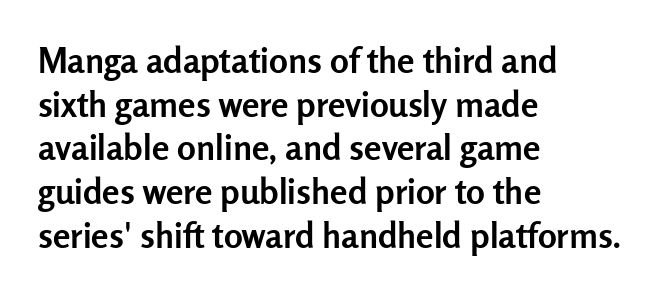
The image shows 35 px semibold sans-serif type, upright; set left-aligned, normal line spacing (1.25x), normal letter spacing, not underlined; low stroke contrast and a medium x-height.
